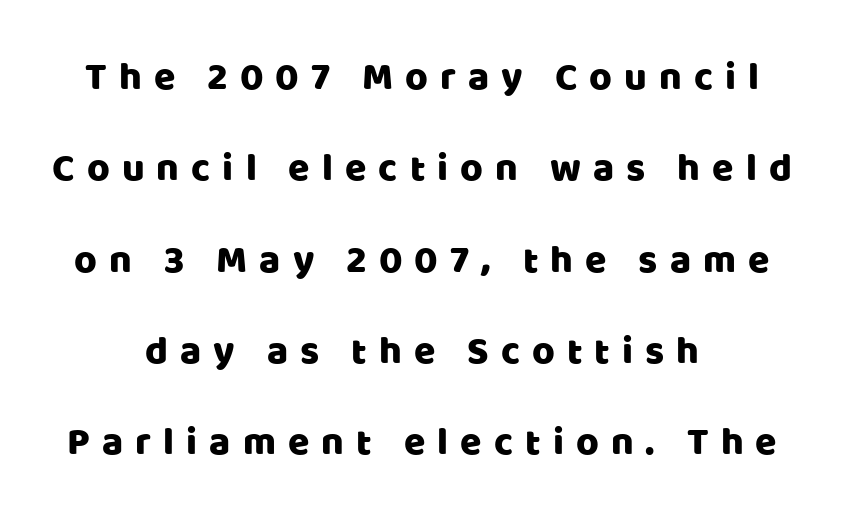
What kind of face is this? One without serifs — a sans. Short and long lines alike share a common midpoint. What's the leading like? Stretched, with rows far apart. It's the straight-up-and-down kind of type.
